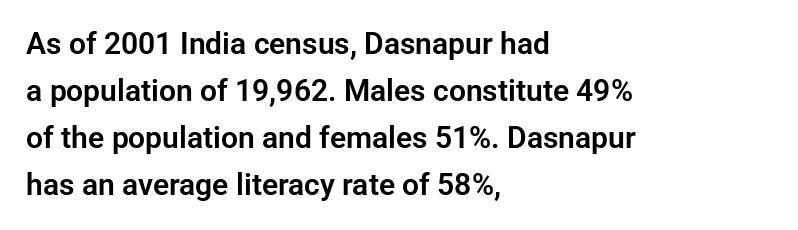
Vertical strokes here are truly vertical. The letters carry no serifs — their stems end cleanly without finishing strokes. Note the varied advance widths — an 'i' is clearly narrower than an 'm'. Is there much room between lines? A standard amount, neither cramped nor airy. The passage shown is not underscored anywhere.
